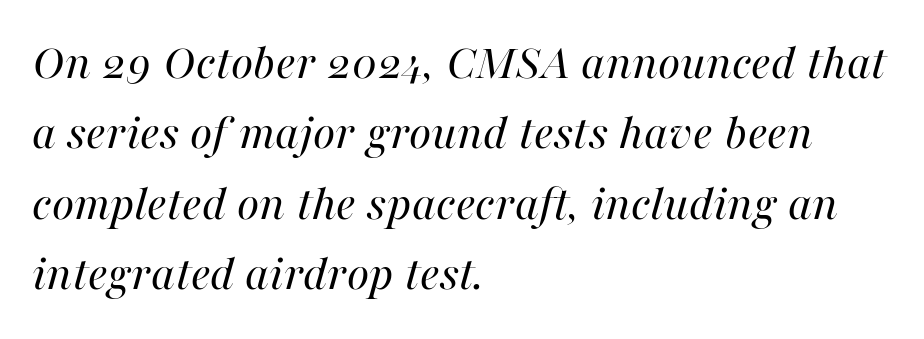
The image shows 51 px regular-weight type, italic (leaning right); set left-aligned, normal line spacing (1.38x), normal letter spacing, not underlined; high stroke contrast and a medium x-height.
